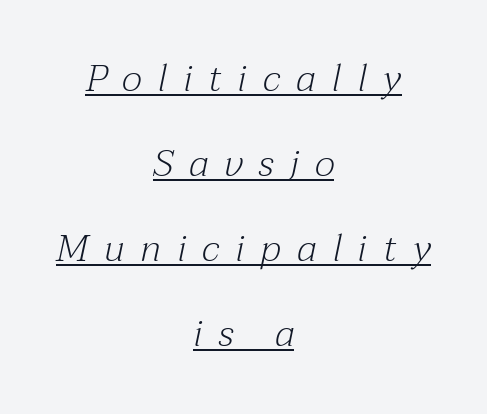
Q: Is the text bold? A: No.
Q: Is the text italic (slanted)? A: Yes, it leans right by about 12 degrees.
Q: Is the typeface a serif or a sans-serif typeface? A: Serif.
Q: Is the text underlined? A: Yes.
Q: How is the paragraph aligned? A: Centered.
Q: Is the spacing between letters normal or unusually wide? A: Unusually wide.
Q: Is the spacing between lines tight, normal or loose? A: Loose.
Q: Width (condensed, normal, or wide)? A: Normal.
Q: Stroke contrast? A: Medium.
Q: x-height? A: Medium.
Q: Monospaced? A: No.
